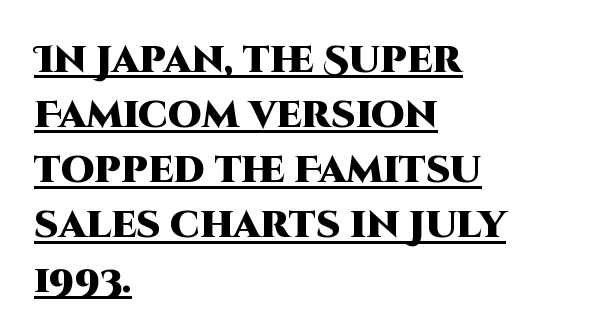
Somebody hit Ctrl+U on this one — the words are underlined. Does extra space separate the letters? No, they use regular spacing. Characters remain perfectly vertical along every line. The block of text has a typical density, with ordinary space between rows. Observe the absence of serifs on each vertical stroke in this sample.
